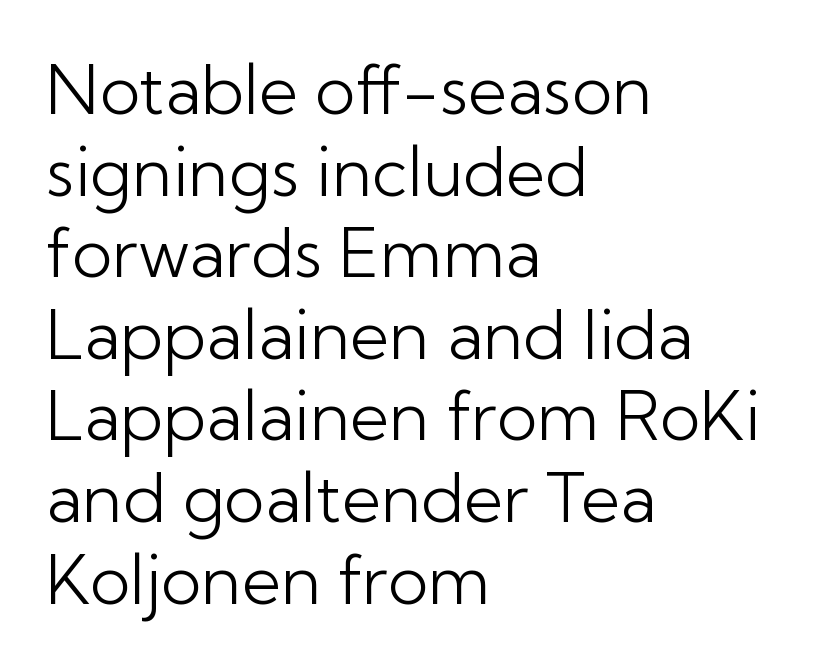
{"serif": "no", "italic": "no", "bold": "no", "weight": "light", "width": "normal", "stroke_contrast": "low", "x_height": "medium", "monospaced": "no", "underline": "no", "align": "left", "line_spacing_ratio": 1.2, "letter_spacing": "normal", "letter_spacing_em": 0.0, "glyph_px": 68}
